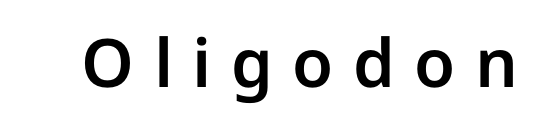
Q: Is the text italic (slanted)? A: No, it is upright.
Q: Is the typeface a serif or a sans-serif typeface? A: Sans-serif.
Q: Is the text underlined? A: No.
Q: Is the spacing between letters normal or unusually wide? A: Unusually wide.
Q: Width (condensed, normal, or wide)? A: Normal.
Q: Stroke contrast? A: Low.
Q: x-height? A: Medium.
Q: Monospaced? A: No.
